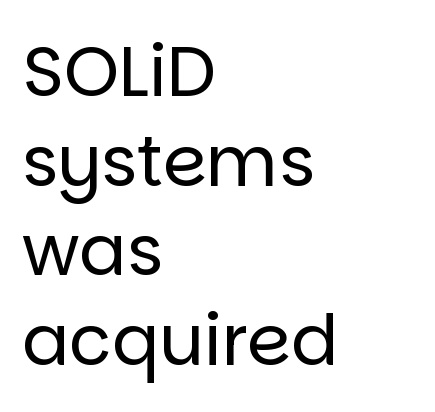
Is there any slant? The stems are plumb. Rows of type keep a routine distance in the vertical direction. This sample has the flowing, uneven cadence of proportional lettering. Does the copy run flush right? No — it runs flush left. The rendering shows plain stroke endings on the letterforms — a sans-serif design.
